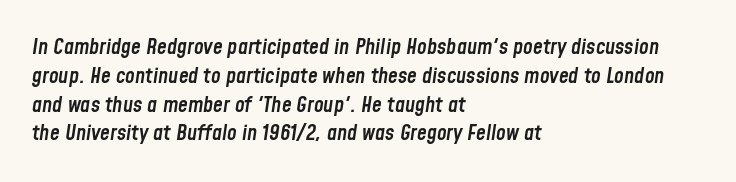
The baseline area is clear. These lines are set flush left with a ragged right edge. Is the letter spacing exaggerated? No — it looks like the ordinary default. Summary of vertical rhythm: regular, with standard interline spacing.
